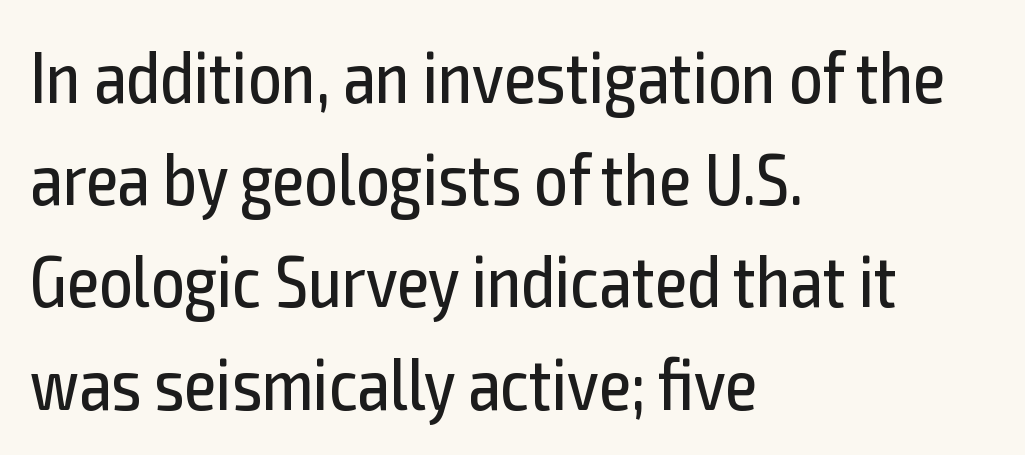
The image shows 73 px regular-weight, condensed sans-serif type, upright; set left-aligned, normal line spacing (1.4x), normal letter spacing, not underlined; a medium x-height.
